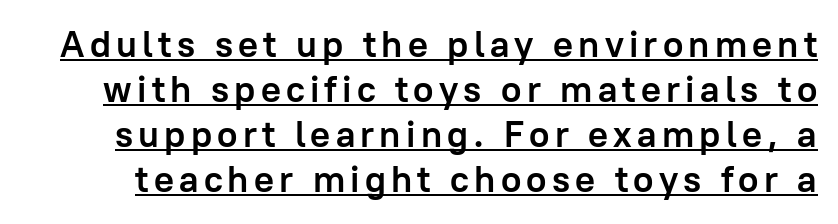
The image shows 37 px semibold sans-serif type, upright; set line spacing 1.22x, underlined; low stroke contrast and a medium x-height.
